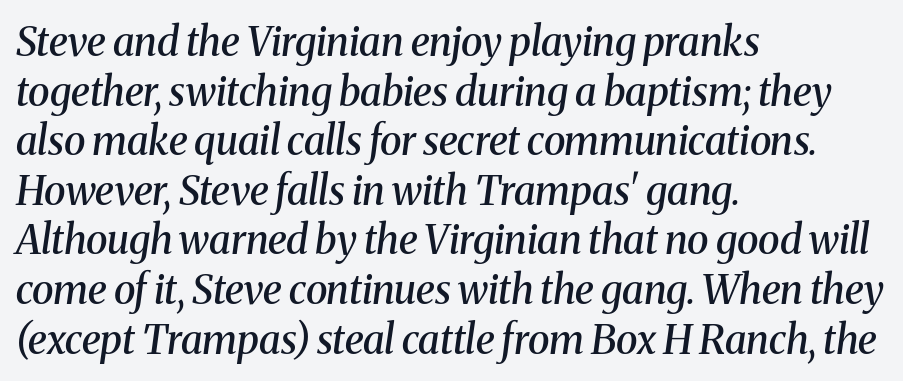
Here the designer chose a conventional face with non-uniform glyph widths. Horizontally, the lines are justified to the leading edge only. Words appear dense and cohesive because spacing is normal. Tall strokes in this sample are angled rather than plumb. Honestly, there is no underline to notice here at all. These lines carry some extra weight — a demibold, not a full bold.
